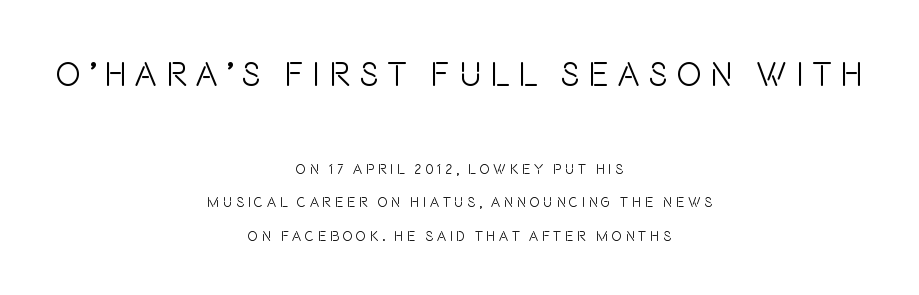
The image shows 34 px light, condensed sans-serif type, upright; set centered, loose line spacing (2.4x), unusually wide letter spacing (+0.25 em), not underlined; the first (top) block is 2.43x larger; low stroke contrast and a large x-height.
